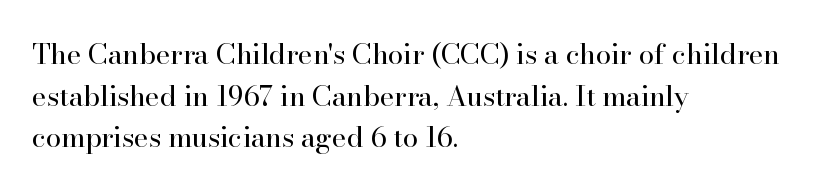
{"serif": "yes", "italic": "no", "bold": "no", "weight": "regular", "width": "normal", "stroke_contrast": "high", "x_height": "small", "monospaced": "no", "underline": "no", "align": "left", "line_spacing": "normal", "line_spacing_ratio": 1.49, "letter_spacing": "normal", "letter_spacing_em": 0.0, "glyph_px": 28}
